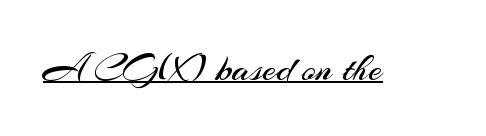
Q: Is the text bold? A: No.
Q: Is the text italic (slanted)? A: Yes.
Q: Is the typeface a serif or a sans-serif typeface? A: Sans-serif.
Q: Is the text underlined? A: Yes.
Q: Is the spacing between letters normal or unusually wide? A: Normal.
Q: Width (condensed, normal, or wide)? A: Normal.
Q: Stroke contrast? A: Medium.
Q: x-height? A: Small.
Q: Monospaced? A: No.
